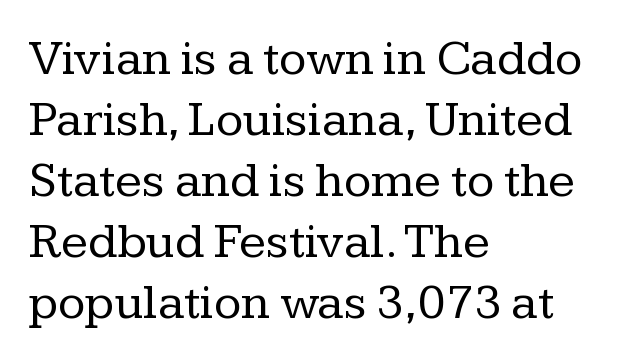
Q: Is the text bold? A: No.
Q: Is the text italic (slanted)? A: No, it is upright.
Q: Is the typeface a serif or a sans-serif typeface? A: Serif.
Q: Is the text underlined? A: No.
Q: How is the paragraph aligned? A: Left-aligned.
Q: Is the spacing between letters normal or unusually wide? A: Normal.
Q: Width (condensed, normal, or wide)? A: Normal.
Q: Stroke contrast? A: Low.
Q: x-height? A: Medium.
Q: Monospaced? A: No.
